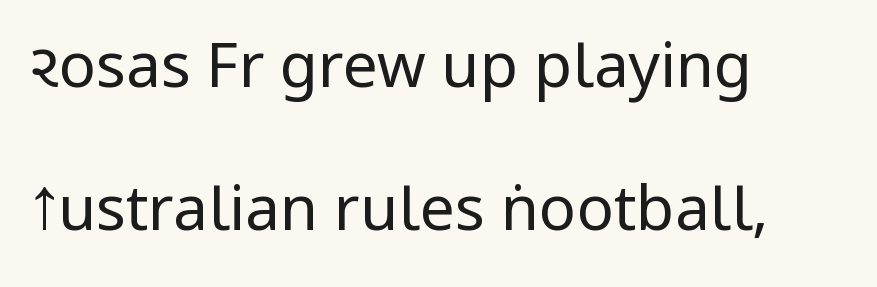
{"serif": "no", "italic": "no", "bold": "no", "weight": "regular", "width": "condensed", "stroke_contrast": "low", "x_height": "large", "monospaced": "no", "underline": "no", "align": "left", "line_spacing": "loose", "line_spacing_ratio": 2.3, "letter_spacing": "normal", "letter_spacing_em": 0.0, "glyph_px": 62}
